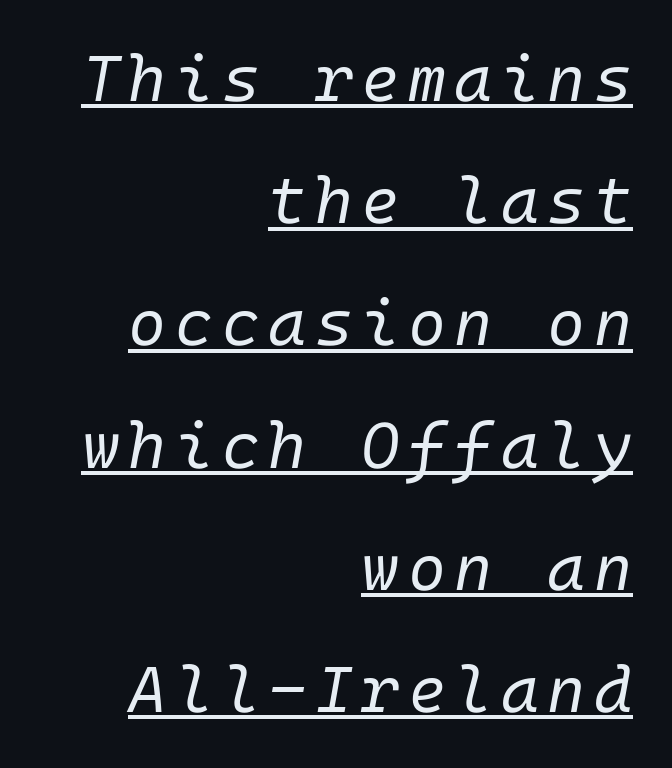
{"italic": "yes", "lean": "right", "slant_degrees": 10, "bold": "no", "weight": "regular", "width": "normal", "stroke_contrast": "low", "x_height": "medium", "underline": "yes", "align": "right", "line_spacing_ratio": 1.88, "glyph_px": 65}
